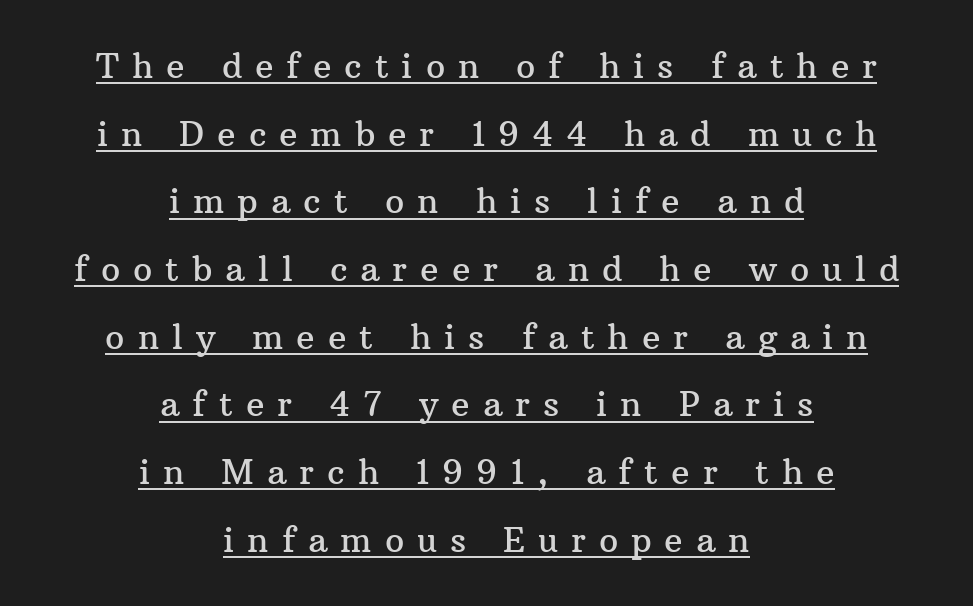
The image shows 34 px serif type, upright; set centered, loose line spacing (1.99x), unusually wide letter spacing (+0.38 em), underlined; medium stroke contrast and a medium x-height.
